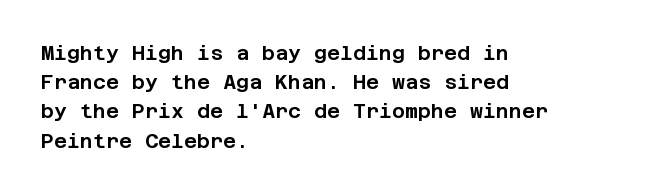
The image shows 20 px text type, upright; set left-aligned, normal line spacing (1.46x), normal letter spacing, not underlined.
